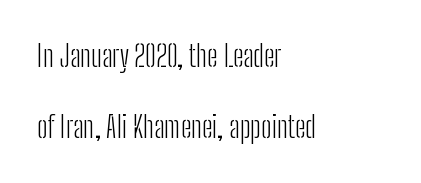
Q: Is the text bold? A: No.
Q: Is the text italic (slanted)? A: No, it is upright.
Q: Is the typeface a serif or a sans-serif typeface? A: Sans-serif.
Q: Is the text underlined? A: No.
Q: How is the paragraph aligned? A: Left-aligned.
Q: Is the spacing between letters normal or unusually wide? A: Normal.
Q: Is the spacing between lines tight, normal or loose? A: Loose.
Q: Width (condensed, normal, or wide)? A: Condensed.
Q: Stroke contrast? A: Low.
Q: x-height? A: Medium.
Q: Monospaced? A: No.
